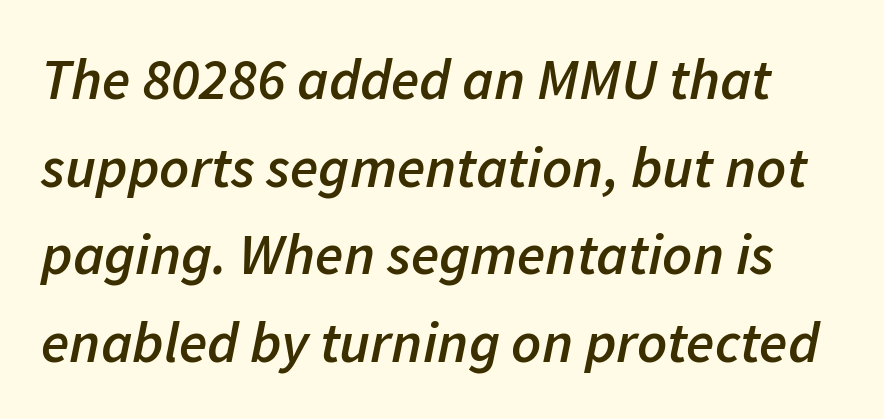
This sample has the flowing, uneven cadence of proportional lettering. Leading matches the norm, producing a regular column. The specimen omits any rule beneath the text block's lines. A fair bit of extra ink — the face is semibold, not bold. The passage shown leans; its letterforms are oblique.
